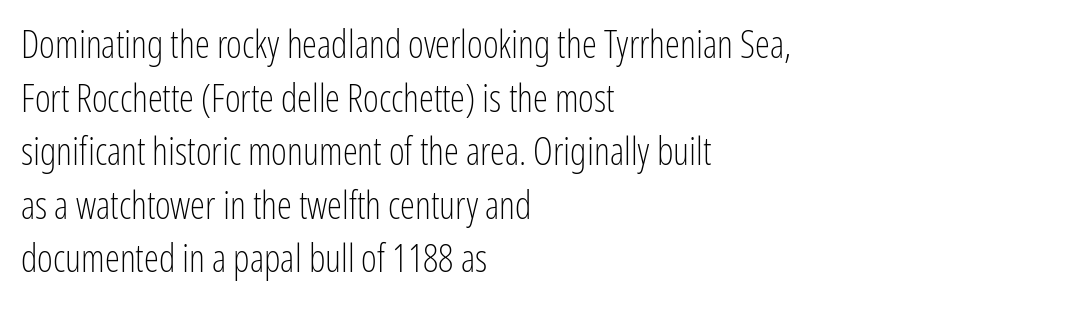
The image shows 38 px light, condensed sans-serif type, upright; set left-aligned, normal line spacing (1.41x), normal letter spacing, not underlined; low stroke contrast and a medium x-height.
